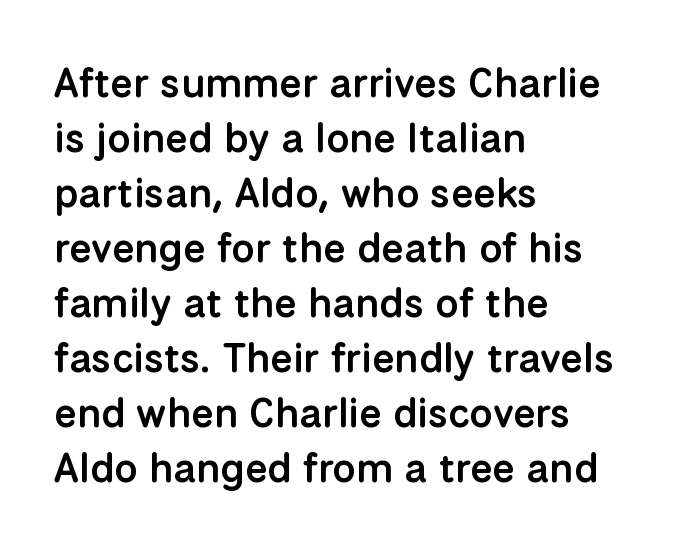
{"serif": "no", "italic": "no", "bold": "semi", "weight": "semibold", "width": "normal", "stroke_contrast": "low", "x_height": "medium", "monospaced": "no", "underline": "no", "align": "left", "line_spacing": "normal", "line_spacing_ratio": 1.34, "letter_spacing": "normal", "letter_spacing_em": 0.0, "glyph_px": 41}
